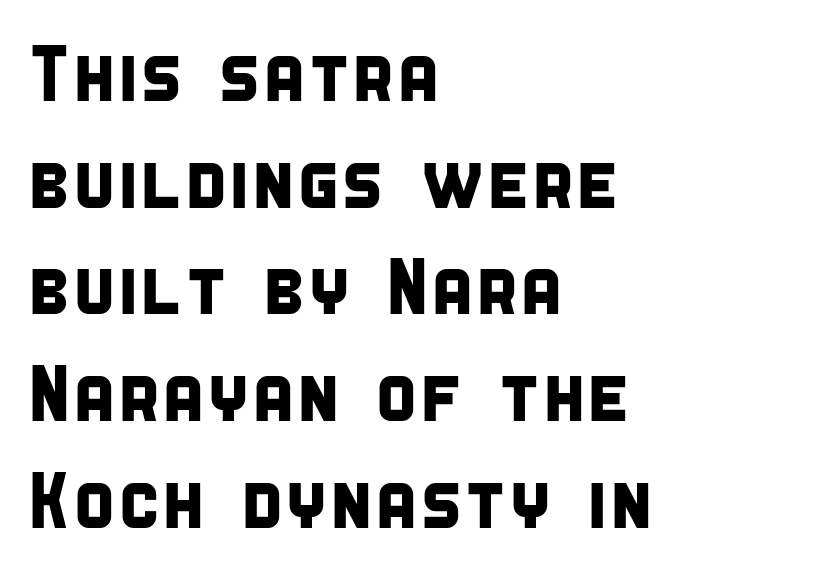
Q: Is the typeface a serif or a sans-serif typeface? A: Sans-serif.
Q: Is the text underlined? A: No.
Q: How is the paragraph aligned? A: Left-aligned.
Q: Is the spacing between letters normal or unusually wide? A: Normal.
Q: Is the spacing between lines tight, normal or loose? A: Normal.
Q: Width (condensed, normal, or wide)? A: Condensed.
Q: Stroke contrast? A: Low.
Q: x-height? A: Large.
Q: Monospaced? A: No.
